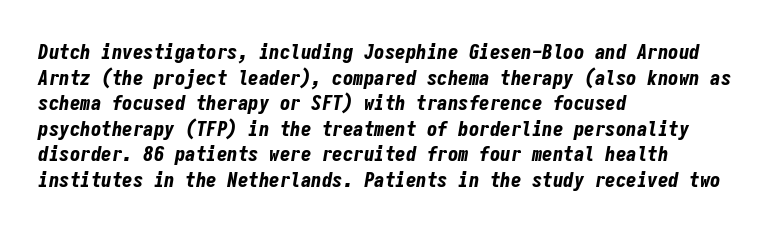
The image shows 21 px bold type, italic (leaning right); set left-aligned, line spacing 1.22x, normal letter spacing, not underlined.
